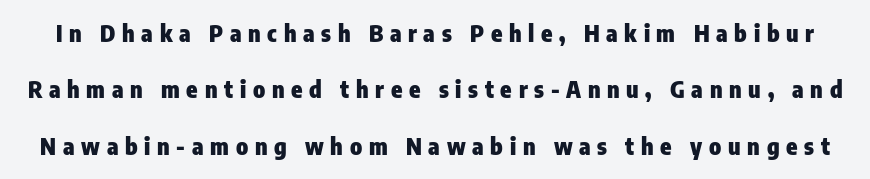
A great deal of white space separates one row of letters from the next. Inter-character spacing is expanded well beyond the font's built-in metrics. The foot of each line stays bare and open. Heft: maximum for text — a bold. Upright lettering throughout.
